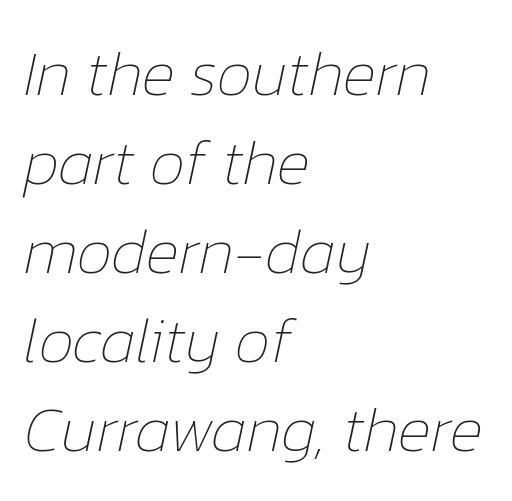
Q: Is the text bold? A: No.
Q: Is the text italic (slanted)? A: Yes, it leans right by about 12 degrees.
Q: Is the text underlined? A: No.
Q: How is the paragraph aligned? A: Left-aligned.
Q: Is the spacing between letters normal or unusually wide? A: Normal.
Q: Is the spacing between lines tight, normal or loose? A: Normal.
Q: Width (condensed, normal, or wide)? A: Normal.
Q: Stroke contrast? A: Low.
Q: x-height? A: Medium.
Q: Monospaced? A: No.
